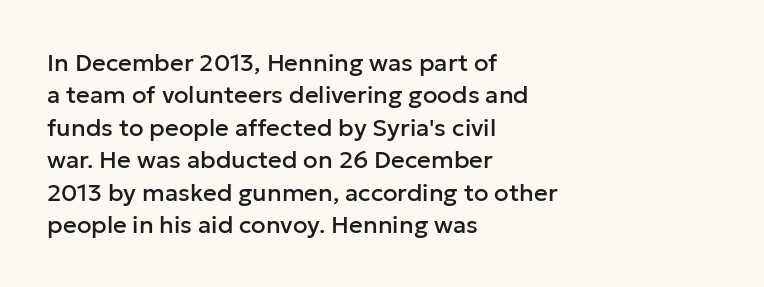
The image shows 24 px text type, upright; set left-aligned, normal line spacing (1.35x), normal letter spacing, not underlined.
